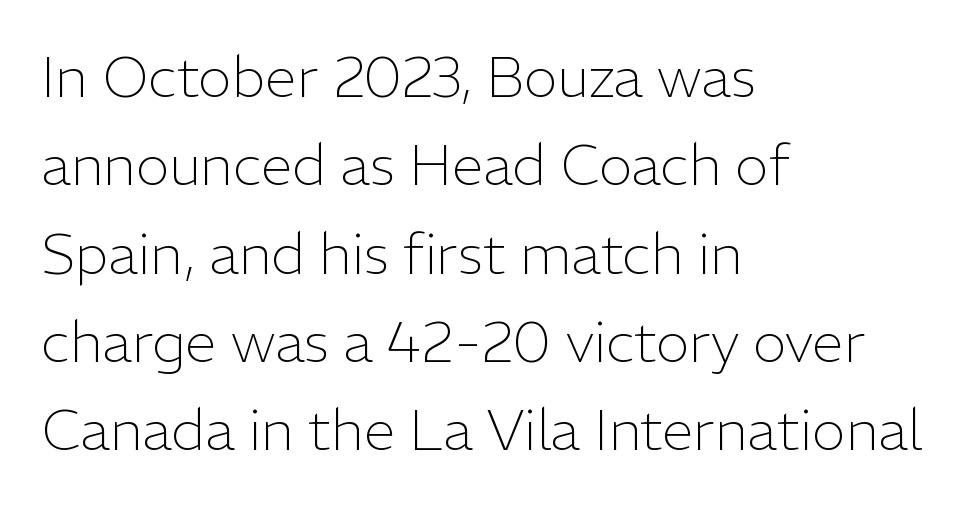
Q: Is the text bold? A: No.
Q: Is the text italic (slanted)? A: No, it is upright.
Q: Is the typeface a serif or a sans-serif typeface? A: Sans-serif.
Q: Is the text underlined? A: No.
Q: How is the paragraph aligned? A: Left-aligned.
Q: Is the spacing between letters normal or unusually wide? A: Normal.
Q: Is the spacing between lines tight, normal or loose? A: Normal.
Q: Width (condensed, normal, or wide)? A: Normal.
Q: Stroke contrast? A: Low.
Q: x-height? A: Medium.
Q: Monospaced? A: No.
